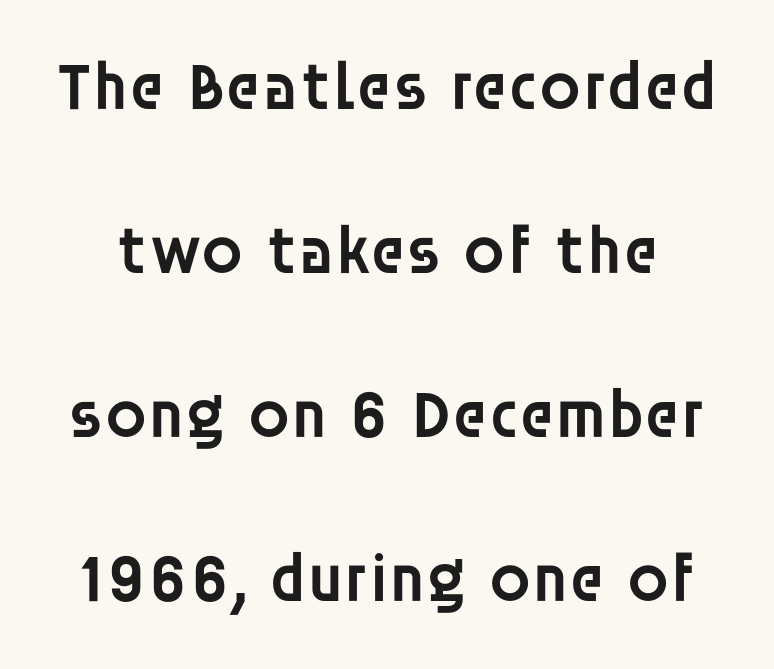
Unlike italic type, these characters show no tilt at all. Vertical spacing — loose. Check where the strokes stop: nothing finishes them off — pure sans. Set as a demibold, roughly 600 on the weight scale. These lines are rendered in a variable-pitch font.
